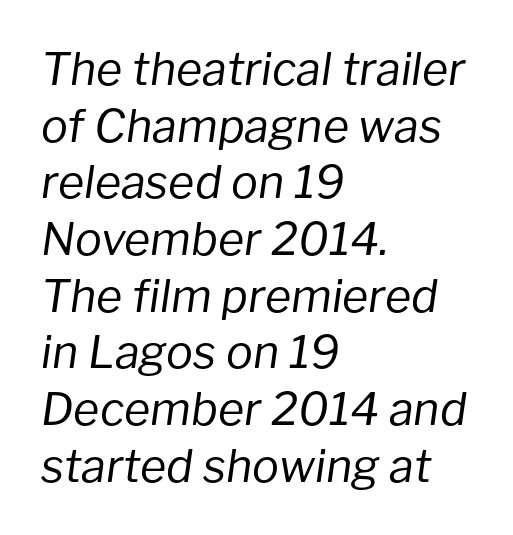
The designer left line spacing at the default. Is the type heavy? It reads as light-to-regular instead. The rendering keeps characters at their native spacing. One-word summary of the alignment: left. The strip under each line holds only bare page. Think of a printed novel: that variable character pitch is what you see here.
